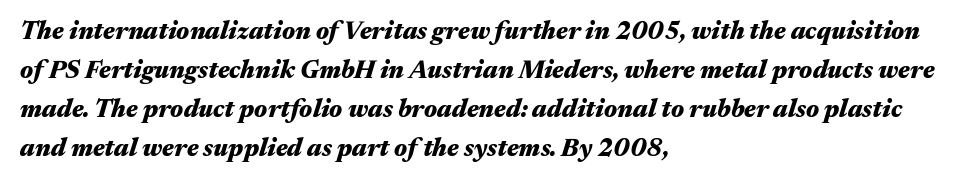
Q: Is the text bold? A: Yes.
Q: Is the text italic (slanted)? A: Yes, it leans right by about 17 degrees.
Q: Is the text underlined? A: No.
Q: How is the paragraph aligned? A: Left-aligned.
Q: Is the spacing between letters normal or unusually wide? A: Normal.
Q: Is the spacing between lines tight, normal or loose? A: Normal.
